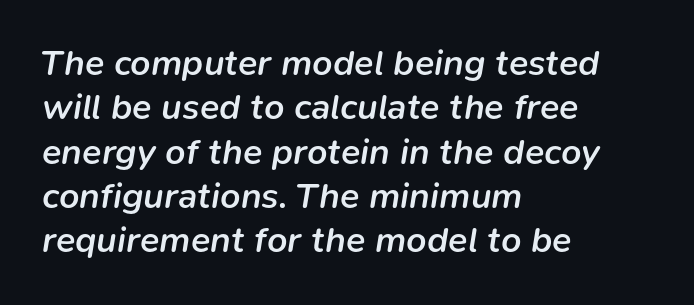
{"italic": "yes", "lean": "right", "slant_degrees": 9, "bold": "semi", "weight": "semibold", "width": "normal", "stroke_contrast": "low", "x_height": "medium", "monospaced": "no", "underline": "no", "align": "left", "line_spacing_ratio": 1.23, "letter_spacing": "normal", "letter_spacing_em": 0.0, "glyph_px": 36}
